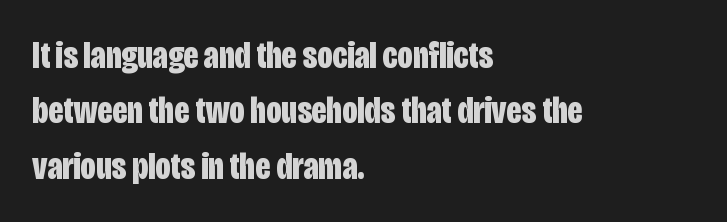
Q: Is the text bold? A: Yes.
Q: Is the text italic (slanted)? A: No, it is upright.
Q: Is the typeface a serif or a sans-serif typeface? A: Sans-serif.
Q: Is the text underlined? A: No.
Q: How is the paragraph aligned? A: Left-aligned.
Q: Is the spacing between letters normal or unusually wide? A: Normal.
Q: Is the spacing between lines tight, normal or loose? A: Normal.
Q: Width (condensed, normal, or wide)? A: Condensed.
Q: Stroke contrast? A: Low.
Q: x-height? A: Large.
Q: Monospaced? A: No.
